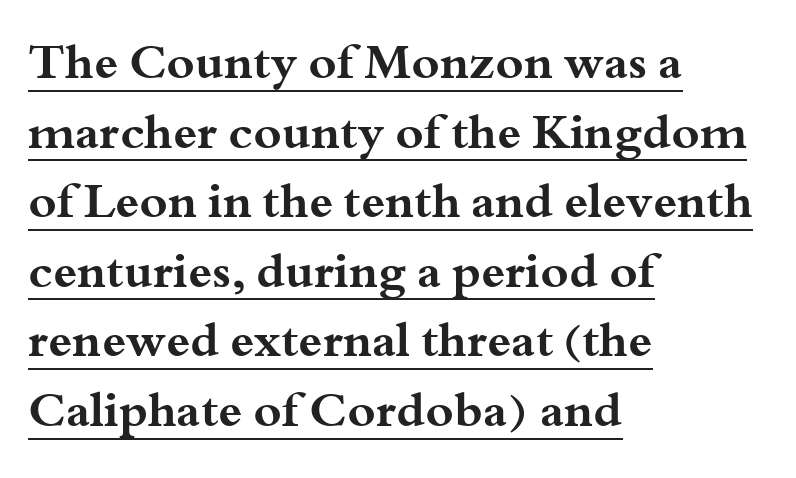
Plenty of ink on the page — the face is bold. Alignment: flush left. Character widths vary here, with narrow letters taking less room than wide ones. To sum up the face: it has serifs. Vertical strokes here are truly vertical. Tracking here is standard; glyphs follow each other at the usual distance.
